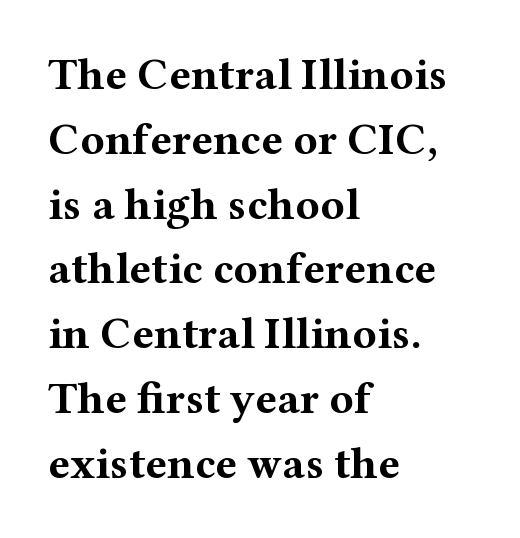
{"serif": "yes", "italic": "no", "bold": "yes", "weight": "bold", "width": "wide", "stroke_contrast": "medium", "x_height": "medium", "monospaced": "no", "underline": "no", "align": "left", "line_spacing": "normal", "line_spacing_ratio": 1.44, "letter_spacing": "normal", "letter_spacing_em": 0.0, "glyph_px": 45}
